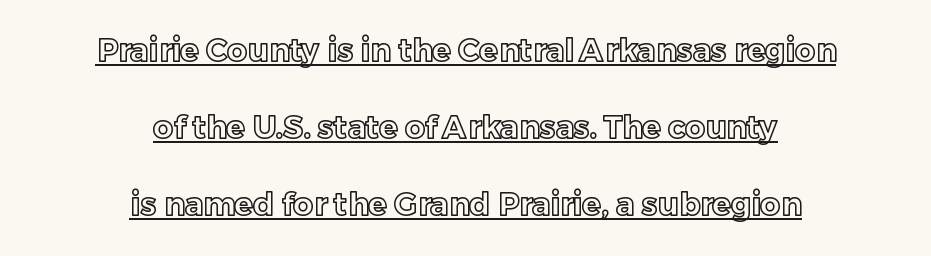
{"italic": "no", "width": "normal", "x_height": "medium", "monospaced": "no", "underline": "yes", "align": "center", "line_spacing": "loose", "line_spacing_ratio": 2.48, "letter_spacing": "normal", "letter_spacing_em": 0.0, "glyph_px": 31}
